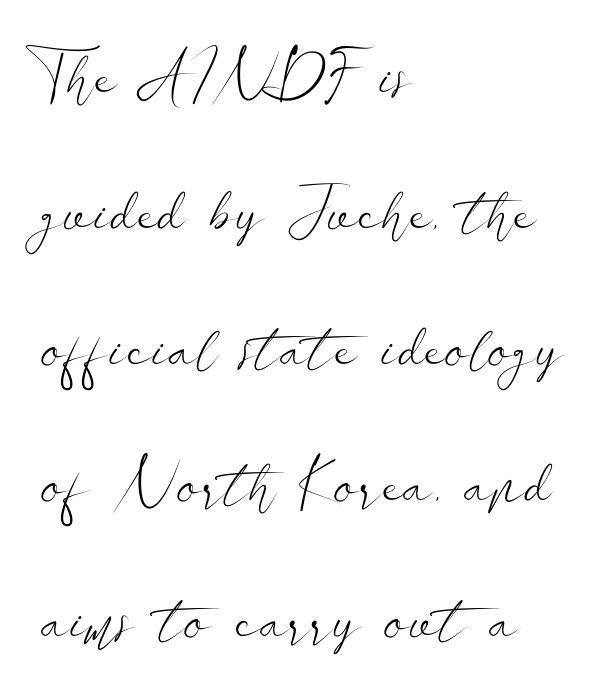
A typesetter would call this proportional, since set widths differ per character. Teacher's note: observe the even left margin — that is flush-left alignment. Clear beneath every line of the passage. Is there much room between lines? Yes — plenty of vertical air separates them. No letter is thick-stroked: the sample isn't bold. Classification — sans serif.
